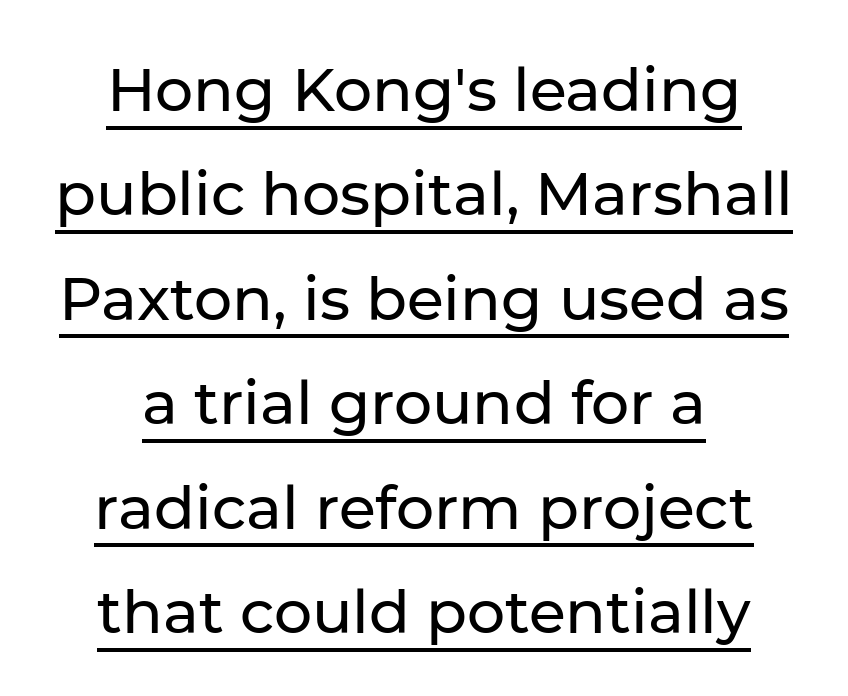
{"serif": "no", "italic": "no", "width": "normal", "stroke_contrast": "low", "x_height": "medium", "monospaced": "no", "underline": "yes", "align": "center", "line_spacing_ratio": 1.74, "letter_spacing": "normal", "letter_spacing_em": 0.0, "glyph_px": 60}
